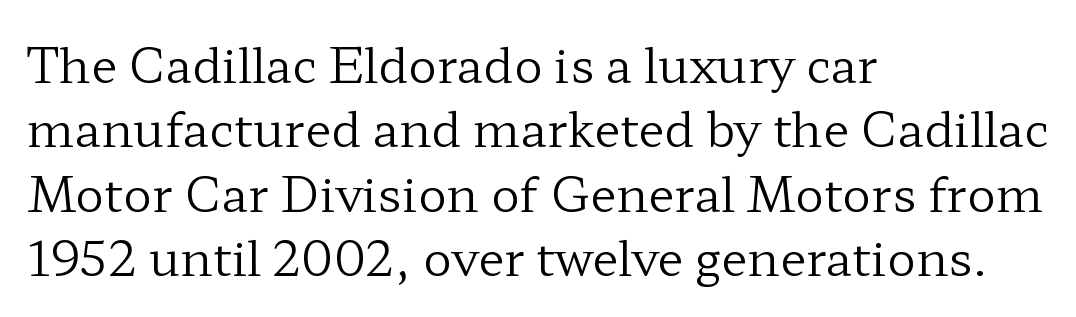
The zone under the glyphs is completely vacant. Nothing unusual about the tracking: characters are spaced as the font intends. Is the block centered? No — it sits flush against the left margin. Each letter keeps its own natural width here, so spacing adapts to shape. I'd call this a serif setting — the letters wear small feet.
